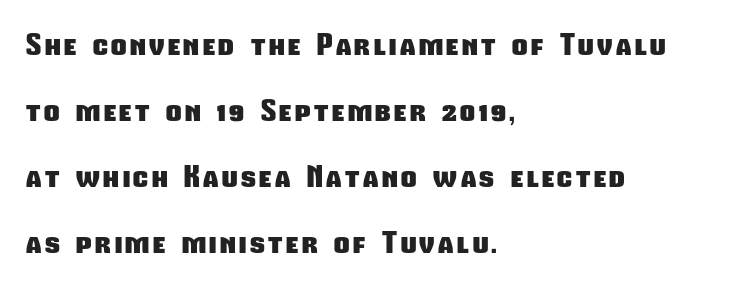
{"serif": "no", "bold": "yes", "weight": "heavy", "width": "condensed", "stroke_contrast": "low", "x_height": "medium", "monospaced": "no", "underline": "no", "align": "left", "line_spacing": "loose", "line_spacing_ratio": 2.2, "glyph_px": 30}
